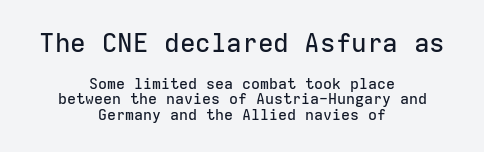
Leading is clearly below the norm, producing a dense column. The lettering stays uniformly vertical, giving the passage a roman look. Short and long lines alike share a common midpoint. This sample uses plain, unmodified letter spacing. Nobody drew a line under any word here. Look at the glyph heights: the upper group is clearly the bigger setting.
